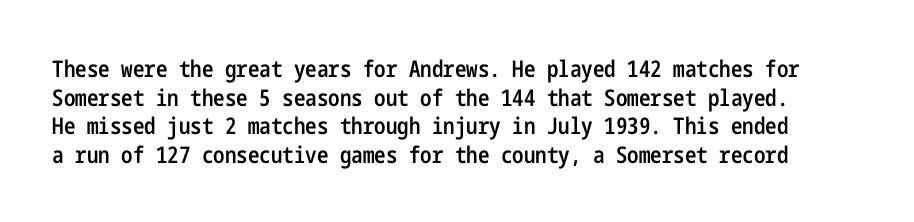
Q: Is the text bold? A: Semi-bold.
Q: Is the text italic (slanted)? A: No, it is upright.
Q: Is the text underlined? A: No.
Q: Is the spacing between letters normal or unusually wide? A: Normal.
